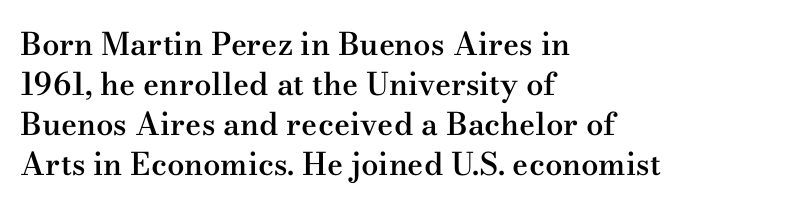
The image shows 31 px semibold, wide serif type, upright; set left-aligned, normal line spacing (1.29x), normal letter spacing, not underlined; medium stroke contrast and a small x-height.
